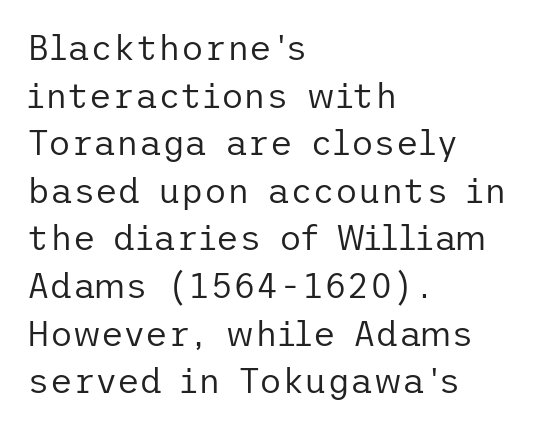
The image shows 35 px regular-weight sans-serif type, upright; set left-aligned, normal line spacing (1.36x), normal letter spacing, not underlined; low stroke contrast and a medium x-height.
